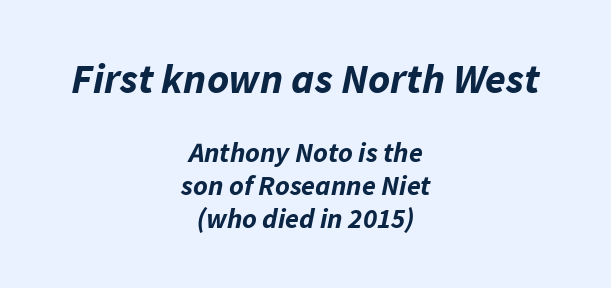
Q: Is the text bold? A: Yes.
Q: Is the text italic (slanted)? A: Yes, it leans right by about 11 degrees.
Q: Is the text underlined? A: No.
Q: How is the paragraph aligned? A: Centered.
Q: Is the spacing between letters normal or unusually wide? A: Normal.
Q: Which block of text is set in a larger size, the first (top) or the second (bottom)? A: The first (top) one.
Q: Width (condensed, normal, or wide)? A: Normal.
Q: Stroke contrast? A: Low.
Q: x-height? A: Medium.
Q: Monospaced? A: No.
